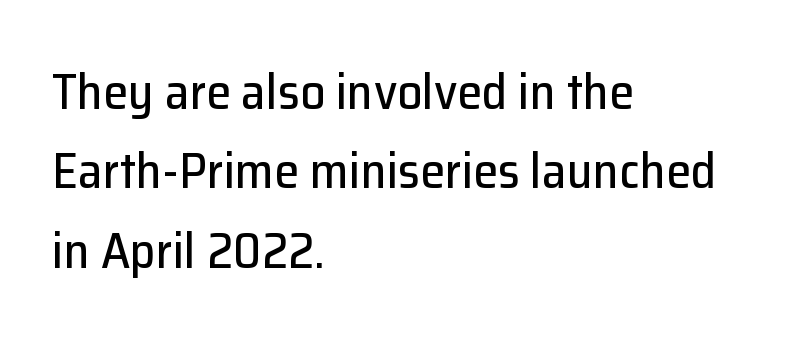
{"serif": "no", "italic": "no", "width": "normal", "stroke_contrast": "low", "x_height": "medium", "monospaced": "no", "underline": "no", "align": "left", "line_spacing": "normal", "line_spacing_ratio": 1.59, "letter_spacing": "normal", "letter_spacing_em": 0.0, "glyph_px": 50}
